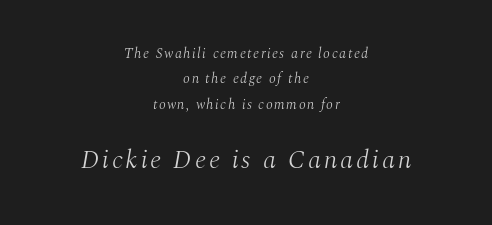
{"italic": "yes", "lean": "right", "slant_degrees": 10, "bold": "no", "underline": "no", "align": "center", "line_spacing_ratio": 1.82, "larger_block": "second", "size_ratio": 1.86, "glyph_px": 26}
